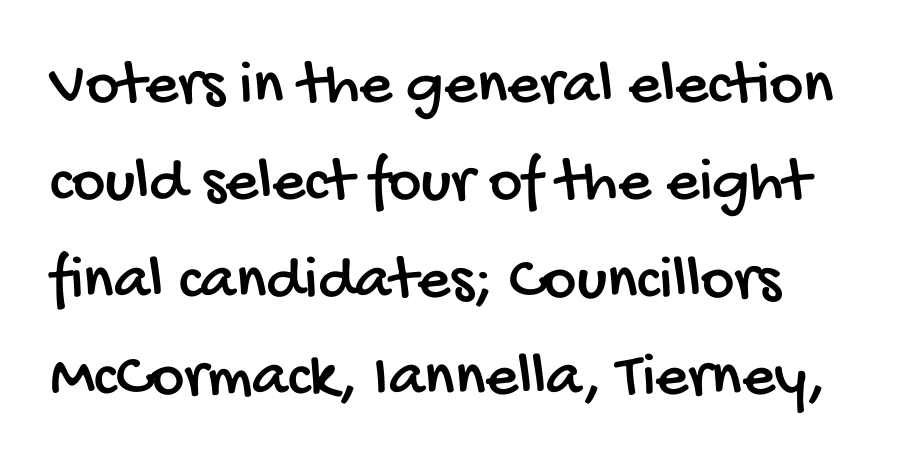
Q: Is the typeface a serif or a sans-serif typeface? A: Sans-serif.
Q: Is the text underlined? A: No.
Q: How is the paragraph aligned? A: Left-aligned.
Q: Is the spacing between letters normal or unusually wide? A: Normal.
Q: Is the spacing between lines tight, normal or loose? A: Normal.
Q: Width (condensed, normal, or wide)? A: Condensed.
Q: Stroke contrast? A: Low.
Q: x-height? A: Large.
Q: Monospaced? A: No.
